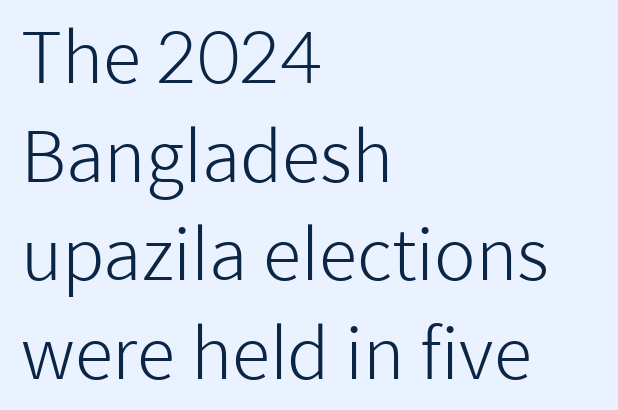
Each new line begins a customary step beneath the previous one. Ink coverage per letter is moderate at most. Do the letters lean? They stand straight. These lines are rendered in a variable-pitch font. The passage is arranged the way most books set body copy — flush left. No extra tracking has been applied to these lines.
